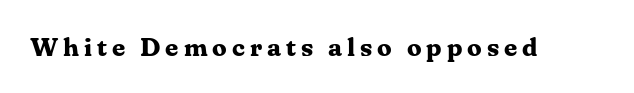
{"italic": "no", "bold": "yes", "underline": "no", "glyph_px": 26}
